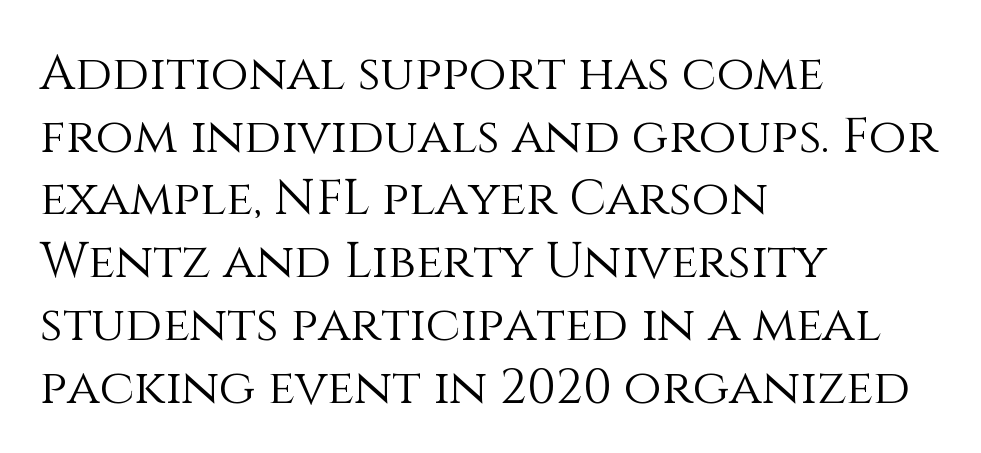
The rag falls on the right side of this text block. Compared with typical paragraphs, the rows here are spaced about the same. Underlining? Definitely not there. Notice how the stems are strictly vertical — no italics here. The letters advance in unequal steps, a hallmark of proportional type. Counters stay open thanks to moderate or lighter strokes.
